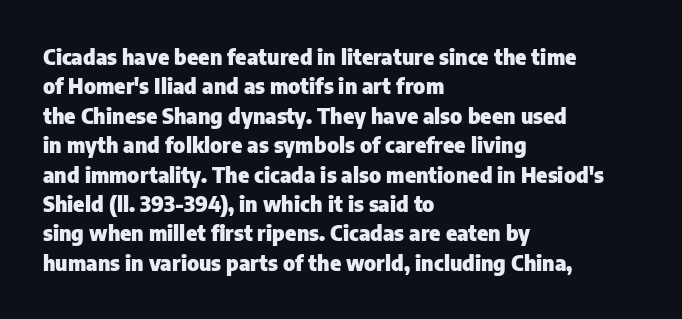
Q: Is the text bold? A: Yes.
Q: Is the text italic (slanted)? A: No, it is upright.
Q: Is the text underlined? A: No.
Q: How is the paragraph aligned? A: Left-aligned.
Q: Is the spacing between letters normal or unusually wide? A: Normal.
Q: Is the spacing between lines tight, normal or loose? A: Normal.
